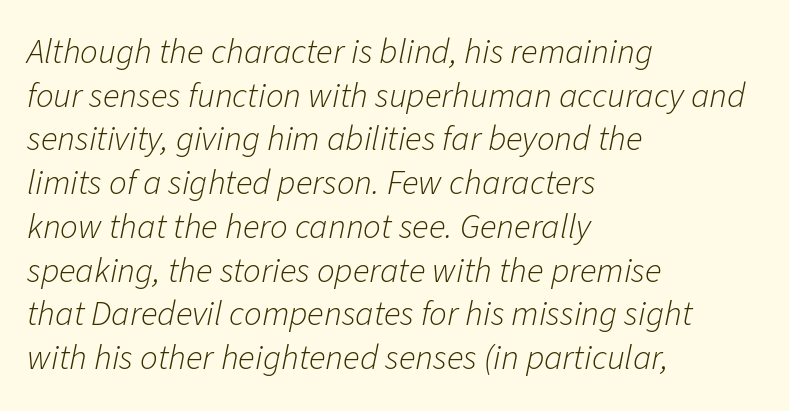
Q: Is the text bold? A: No.
Q: Is the text italic (slanted)? A: Yes, it leans right by about 11 degrees.
Q: Is the text underlined? A: No.
Q: How is the paragraph aligned? A: Left-aligned.
Q: Is the spacing between letters normal or unusually wide? A: Normal.
Q: Is the spacing between lines tight, normal or loose? A: Normal.
Q: Width (condensed, normal, or wide)? A: Normal.
Q: Stroke contrast? A: Low.
Q: x-height? A: Medium.
Q: Monospaced? A: No.
